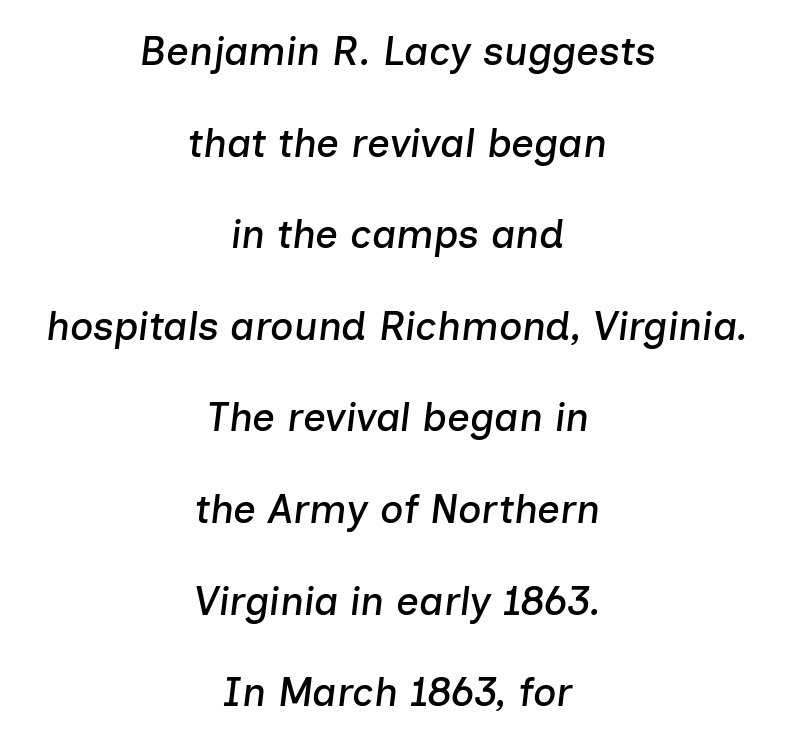
Q: Is the text italic (slanted)? A: Yes, it leans right by about 7 degrees.
Q: Is the text underlined? A: No.
Q: How is the paragraph aligned? A: Centered.
Q: Is the spacing between letters normal or unusually wide? A: Normal.
Q: Is the spacing between lines tight, normal or loose? A: Loose.
Q: Width (condensed, normal, or wide)? A: Normal.
Q: Stroke contrast? A: Low.
Q: x-height? A: Medium.
Q: Monospaced? A: No.
